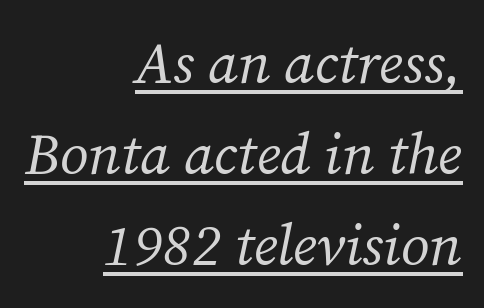
The axis of the letterforms is tilted away from vertical. Here the designer chose a conventional face with non-uniform glyph widths. The font is comparable to plain body text, perhaps lighter. The face used here is seriffed, in the tradition of book romans. No extra tracking has been applied to these lines.
